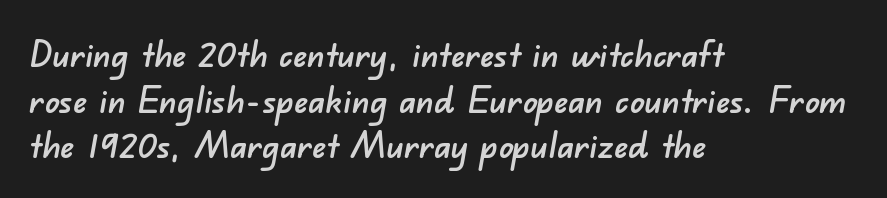
The image shows 36 px sans-serif type; set left-aligned, normal line spacing (1.27x), normal letter spacing, not underlined; low stroke contrast and a small x-height.
